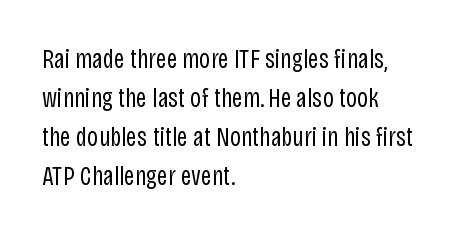
Nothing heavy about these letters — not bold at all. The block of text has a typical density, with ordinary space between rows. Posture: straight, roman, zero tilt. Quick note: underline off. The letterforms sit shoulder to shoulder at normal distance.
